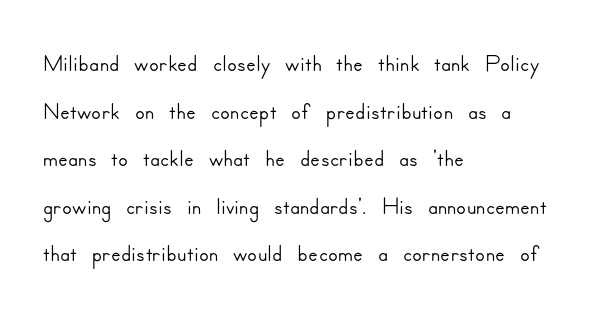
Q: Is the text italic (slanted)? A: No, it is upright.
Q: Is the typeface a serif or a sans-serif typeface? A: Sans-serif.
Q: Is the text underlined? A: No.
Q: How is the paragraph aligned? A: Left-aligned.
Q: Is the spacing between letters normal or unusually wide? A: Normal.
Q: Is the spacing between lines tight, normal or loose? A: Normal.
Q: Width (condensed, normal, or wide)? A: Normal.
Q: Stroke contrast? A: Low.
Q: x-height? A: Small.
Q: Monospaced? A: No.
